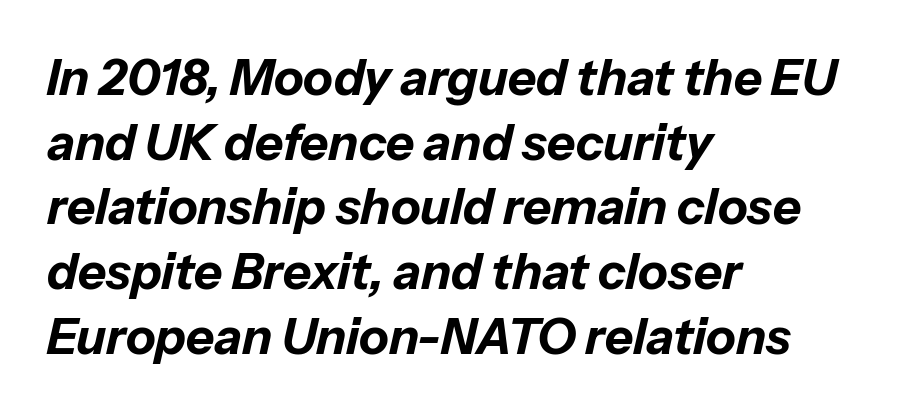
{"italic": "yes", "lean": "right", "slant_degrees": 13, "bold": "yes", "weight": "bold", "width": "normal", "stroke_contrast": "low", "x_height": "medium", "monospaced": "no", "underline": "no", "align": "left", "line_spacing": "normal", "line_spacing_ratio": 1.32, "letter_spacing": "normal", "letter_spacing_em": 0.0, "glyph_px": 49}
